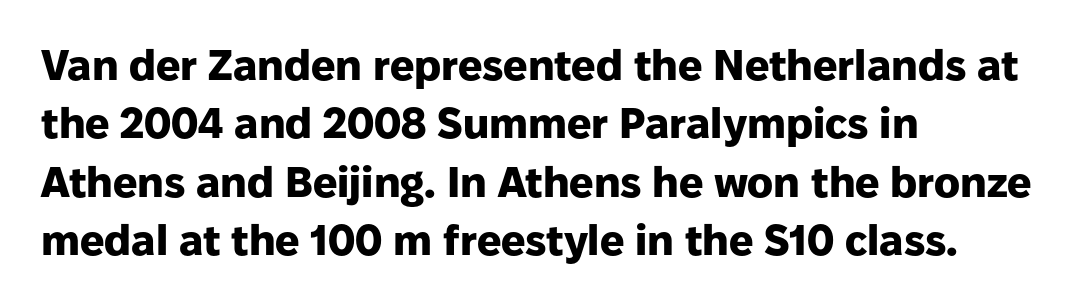
The image shows 43 px heavy sans-serif type, upright; set left-aligned, normal line spacing (1.36x), normal letter spacing, not underlined; low stroke contrast and a medium x-height.
